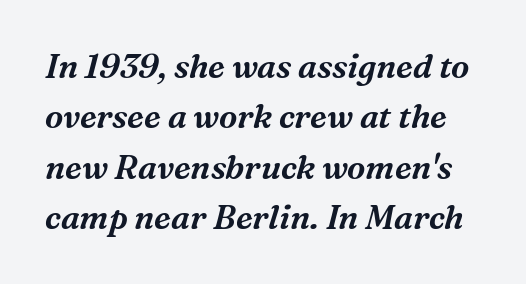
The image shows 33 px serif type, italic (leaning right); set normal line spacing (1.53x), normal letter spacing, not underlined; medium stroke contrast and a medium x-height.
